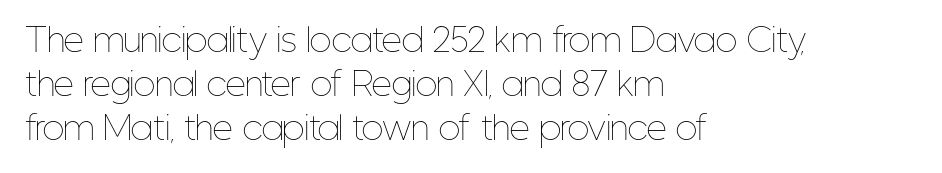
Q: Is the text bold? A: No.
Q: Is the text italic (slanted)? A: No, it is upright.
Q: Is the text underlined? A: No.
Q: How is the paragraph aligned? A: Left-aligned.
Q: Is the spacing between letters normal or unusually wide? A: Normal.
Q: Is the spacing between lines tight, normal or loose? A: Normal.
Q: Width (condensed, normal, or wide)? A: Condensed.
Q: Stroke contrast? A: Low.
Q: x-height? A: Medium.
Q: Monospaced? A: No.
